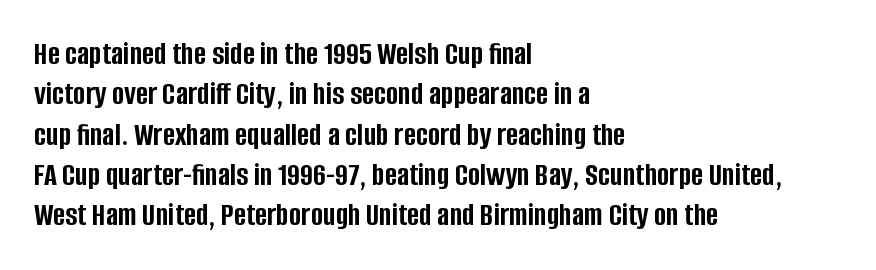
Strokes here are thick enough to call this a true bold. The face used here is proportionally spaced, like ordinary book or web type. The space directly below the letters is spotless. Compared with a centered layout, this one pins lines to the left instead. The lettering holds an erect, upright posture throughout.
